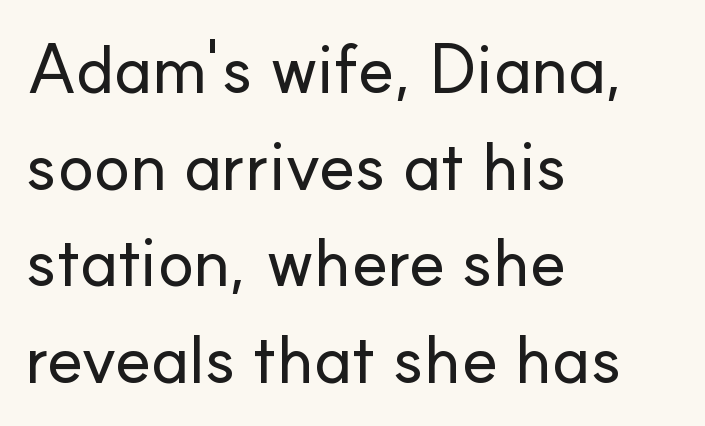
The image shows 68 px sans-serif type, upright; set left-aligned, normal line spacing (1.42x), normal letter spacing, not underlined; low stroke contrast and a small x-height.
